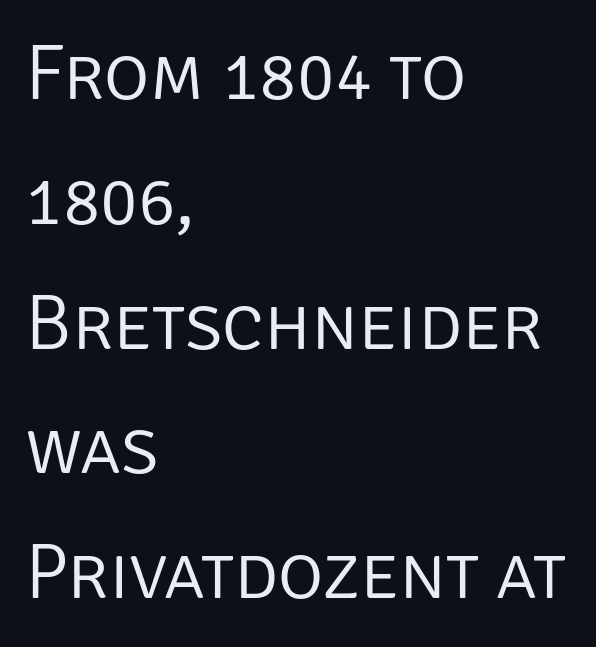
Vertical stems look standard width or narrower in stroke. Line starts are locked; line ends wander. Does the lettering tilt? It doesn't — this is upright. Rule under the text: the space is simply empty. No feet cap the strokes, marking this as sans-serif type.
